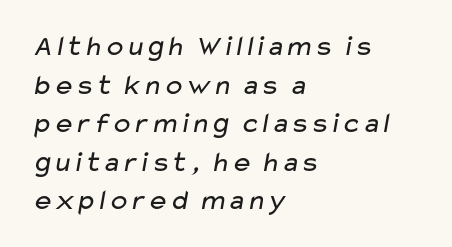
The image shows 29 px regular-weight, wide sans-serif type; set left-aligned, normal line spacing (1.33x), normal letter spacing, not underlined; low stroke contrast and a medium x-height.
